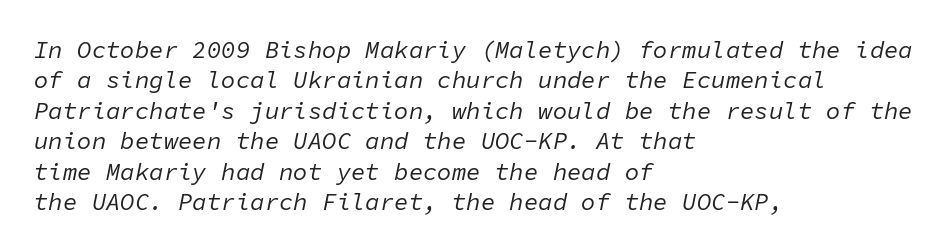
The image shows 24 px text type, italic (leaning right); set left-aligned, normal line spacing (1.27x), normal letter spacing, not underlined.
